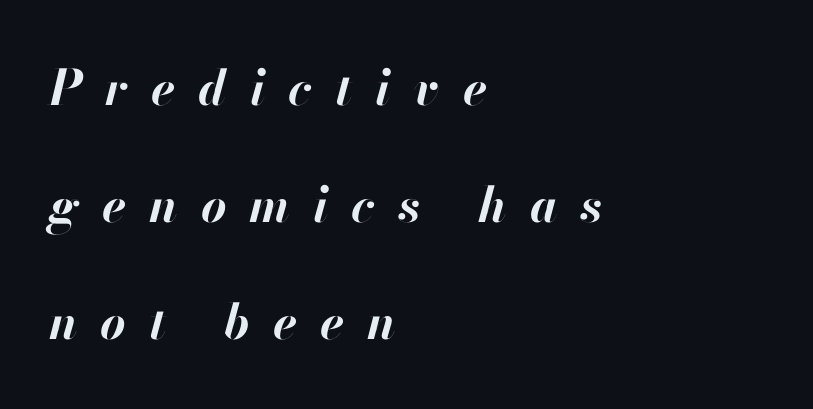
The sample has been set heavy, in full bold. Short note: letters widely spaced. Alignment: flush left. The foot of each line stays bare and open.
